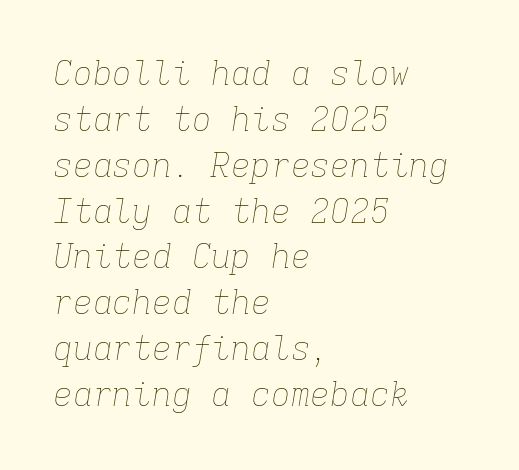
The letters look calm and open, with moderate or lighter stems. The passage shown is typed in a monospace face where columns stay perfectly aligned. Underline: absent. Where is the straight margin? On the left.
